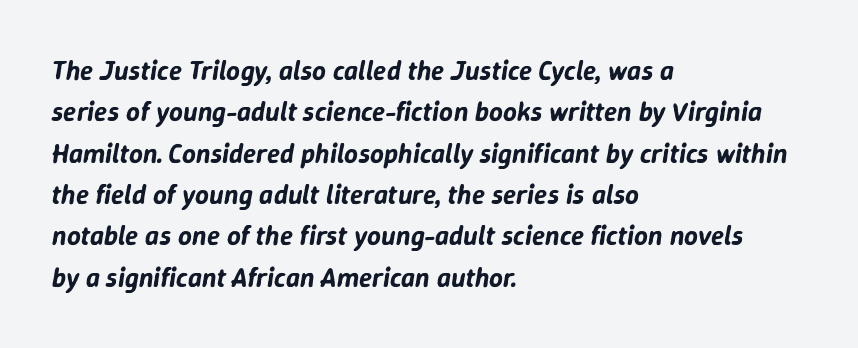
The image shows 27 px text type, italic (leaning right); set left-aligned, normal line spacing (1.53x), normal letter spacing, not underlined.
